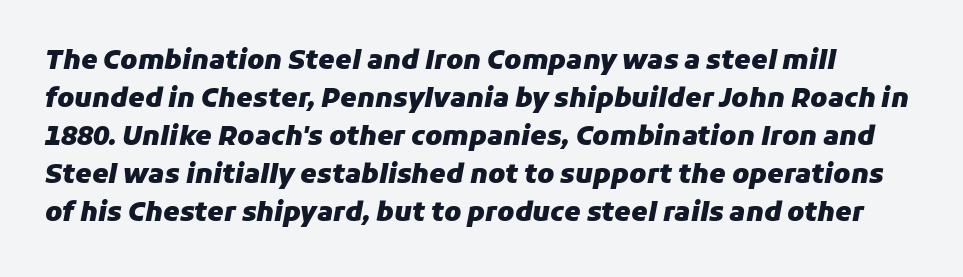
Interline gaps are of average width in this sample. Type without underlining. Designer's note — italics engaged. Weight check: bold — yes, fully. Between one letter and the next there's only the usual sliver of space.
